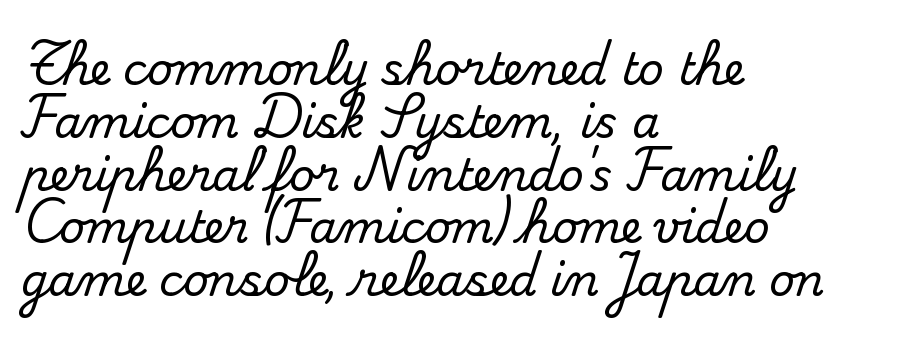
{"width": "normal", "stroke_contrast": "medium", "x_height": "small", "monospaced": "no", "underline": "no", "align": "left", "line_spacing_ratio": 1.2, "letter_spacing": "normal", "letter_spacing_em": 0.0, "glyph_px": 44}
